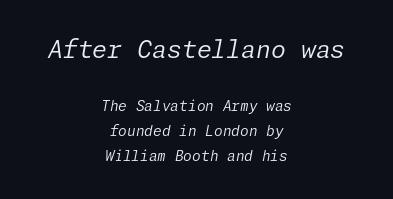
Q: Is the text bold? A: No.
Q: Is the text italic (slanted)? A: Yes, it leans right by about 11 degrees.
Q: Is the text underlined? A: No.
Q: How is the paragraph aligned? A: Centered.
Q: Is the spacing between letters normal or unusually wide? A: Normal.
Q: Which block of text is set in a larger size, the first (top) or the second (bottom)? A: The first (top) one.
